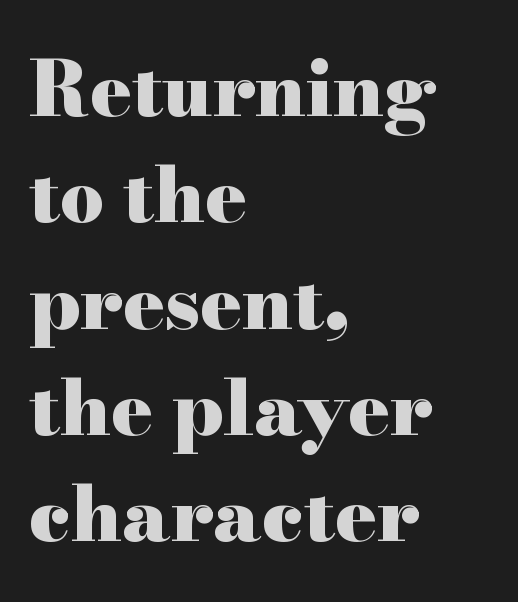
{"serif": "yes", "italic": "no", "bold": "yes", "weight": "heavy", "width": "wide", "stroke_contrast": "high", "x_height": "small", "monospaced": "no", "underline": "no", "align": "left", "line_spacing": "normal", "line_spacing_ratio": 1.38, "letter_spacing": "normal", "letter_spacing_em": 0.0, "glyph_px": 77}
